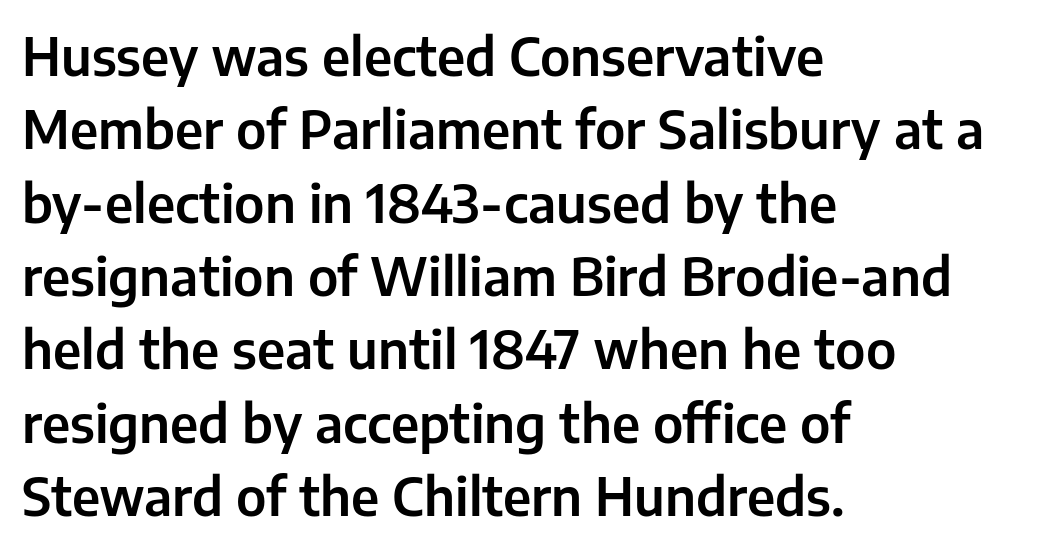
Q: Is the text italic (slanted)? A: No, it is upright.
Q: Is the typeface a serif or a sans-serif typeface? A: Sans-serif.
Q: Is the text underlined? A: No.
Q: How is the paragraph aligned? A: Left-aligned.
Q: Is the spacing between letters normal or unusually wide? A: Normal.
Q: Is the spacing between lines tight, normal or loose? A: Normal.
Q: Width (condensed, normal, or wide)? A: Normal.
Q: Stroke contrast? A: Low.
Q: x-height? A: Medium.
Q: Monospaced? A: No.
